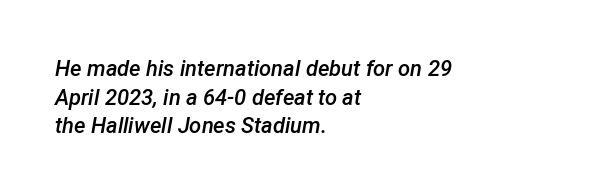
The area under the type is left untouched. Compared with typical paragraphs, the rows here are spaced about the same. This sample is left-justified, so line endings fall wherever the words run out. The lettering tilts uniformly, giving the passage an italic look. The horizontal fit of the characters is conventional and even. The characters look somewhat weighty, a semibold short of true bold.
